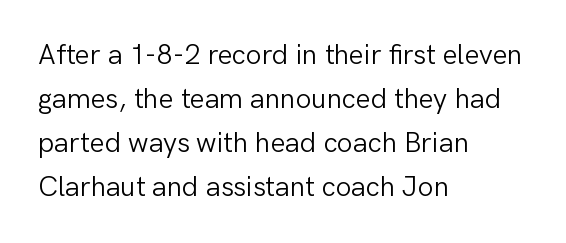
The image shows 28 px light sans-serif type, upright; set left-aligned, normal line spacing (1.57x), normal letter spacing, not underlined; low stroke contrast and a medium x-height.
